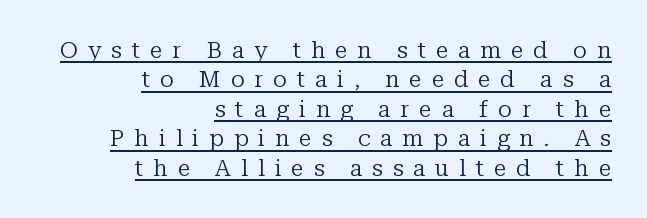
Q: Is the text bold? A: No.
Q: Is the text italic (slanted)? A: No, it is upright.
Q: Is the text underlined? A: Yes.
Q: How is the paragraph aligned? A: Right-aligned.
Q: Is the spacing between letters normal or unusually wide? A: Unusually wide.
Q: Is the spacing between lines tight, normal or loose? A: Normal.
